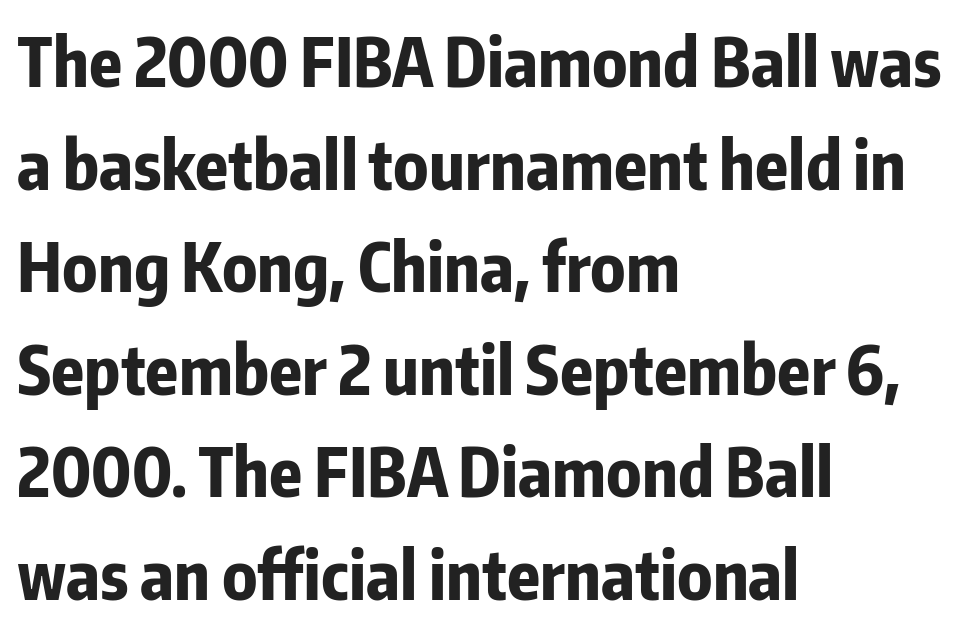
{"serif": "no", "italic": "no", "bold": "yes", "weight": "bold", "width": "condensed", "stroke_contrast": "low", "x_height": "medium", "monospaced": "no", "underline": "no", "align": "left", "line_spacing": "normal", "line_spacing_ratio": 1.53, "letter_spacing": "normal", "letter_spacing_em": 0.0, "glyph_px": 67}
